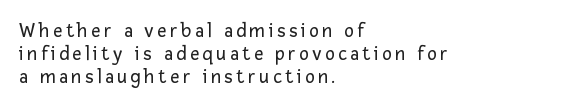
{"italic": "no", "bold": "no", "underline": "no", "align": "left", "line_spacing": "tight", "line_spacing_ratio": 1.14, "glyph_px": 20}
